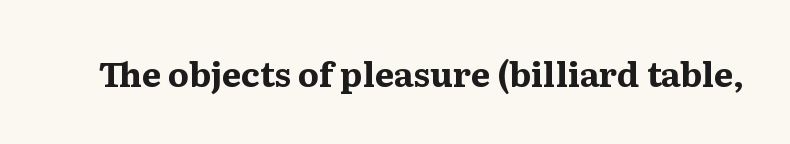
Q: Is the text bold? A: Yes.
Q: Is the text italic (slanted)? A: No, it is upright.
Q: Is the typeface a serif or a sans-serif typeface? A: Serif.
Q: Is the text underlined? A: No.
Q: Is the spacing between letters normal or unusually wide? A: Normal.
Q: Width (condensed, normal, or wide)? A: Normal.
Q: Stroke contrast? A: Medium.
Q: x-height? A: Medium.
Q: Monospaced? A: No.
